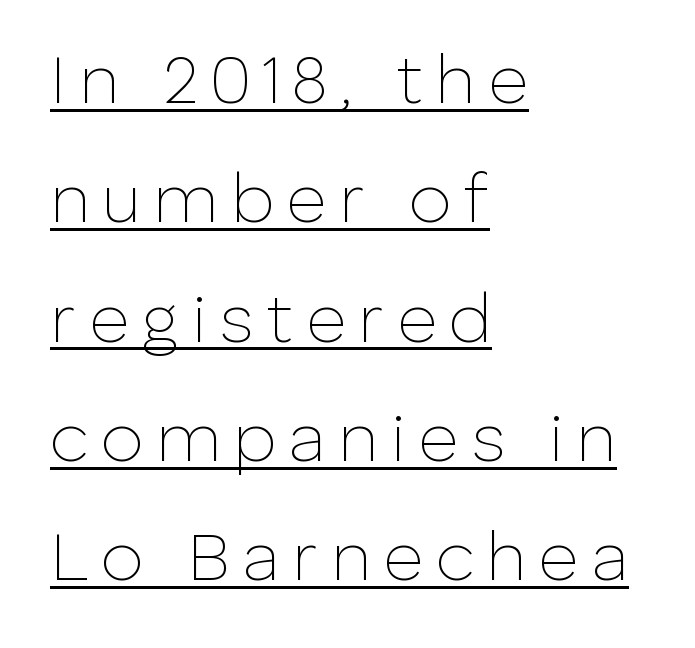
This rendering features underlined lettering. Line beginnings align vertically; line endings do not. Looks like regular typesetting: each glyph gets only the width it needs. Is there any slant? The stems are plumb. Letterform terminals end flat and unadorned throughout the passage.
